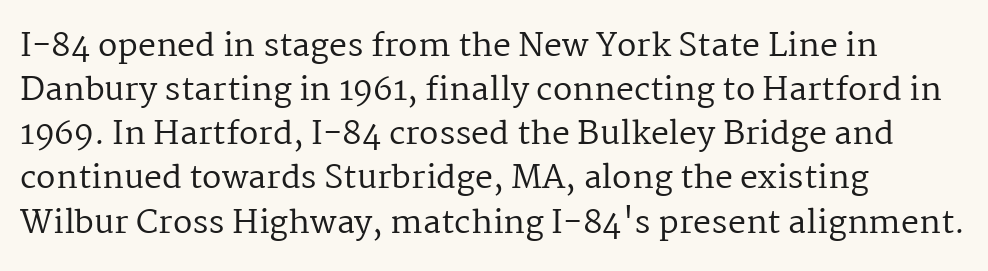
The image shows 32 px regular-weight serif type, upright; set left-aligned, normal line spacing (1.38x), normal letter spacing, not underlined; medium stroke contrast and a medium x-height.
